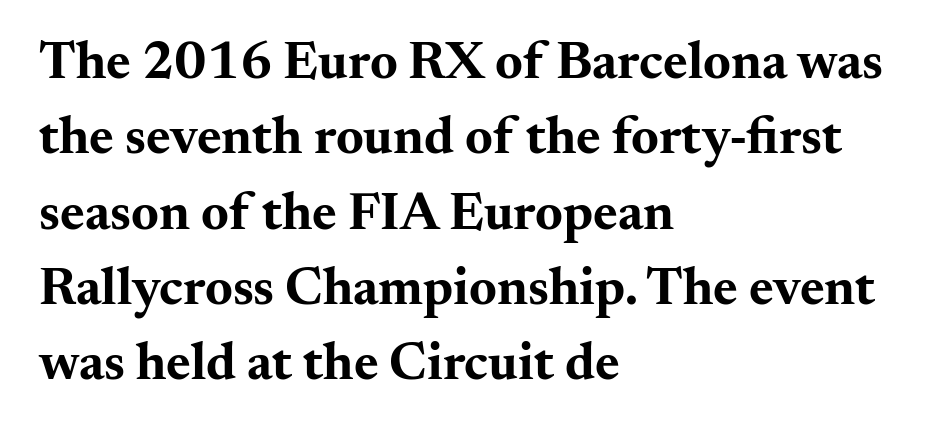
{"serif": "yes", "italic": "no", "bold": "yes", "weight": "bold", "width": "wide", "stroke_contrast": "medium", "x_height": "small", "monospaced": "no", "underline": "no", "align": "left", "line_spacing": "normal", "line_spacing_ratio": 1.42, "letter_spacing": "normal", "letter_spacing_em": 0.0, "glyph_px": 53}
